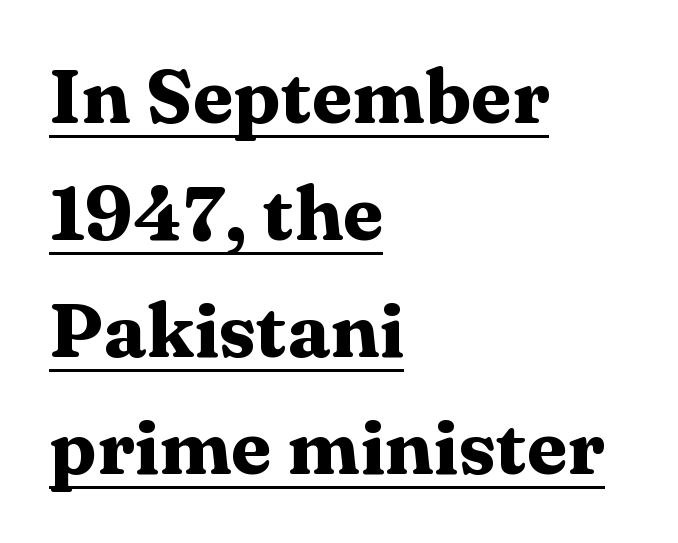
Q: Is the text bold? A: Yes.
Q: Is the text italic (slanted)? A: No, it is upright.
Q: Is the typeface a serif or a sans-serif typeface? A: Serif.
Q: Is the text underlined? A: Yes.
Q: How is the paragraph aligned? A: Left-aligned.
Q: Is the spacing between letters normal or unusually wide? A: Normal.
Q: Is the spacing between lines tight, normal or loose? A: Normal.
Q: Width (condensed, normal, or wide)? A: Wide.
Q: Stroke contrast? A: Medium.
Q: x-height? A: Medium.
Q: Monospaced? A: No.
